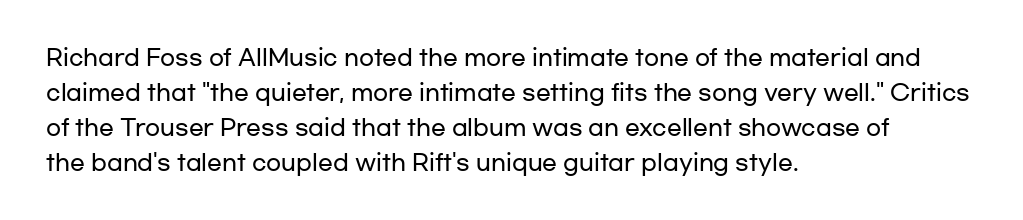
{"italic": "no", "underline": "no", "align": "left", "line_spacing": "normal", "line_spacing_ratio": 1.59, "letter_spacing": "normal", "letter_spacing_em": 0.0, "glyph_px": 22}
